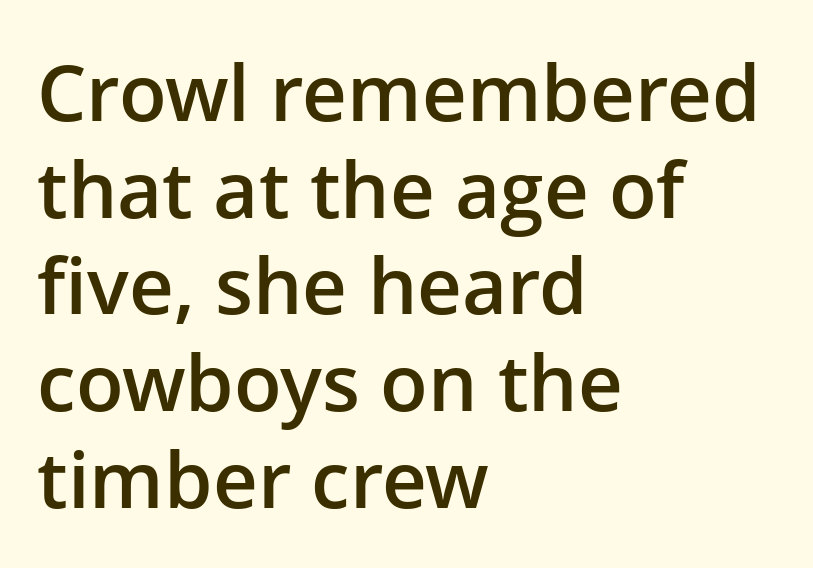
{"serif": "no", "italic": "no", "bold": "semi", "weight": "semibold", "width": "normal", "stroke_contrast": "low", "x_height": "medium", "monospaced": "no", "underline": "no", "align": "left", "line_spacing_ratio": 1.24, "letter_spacing": "normal", "letter_spacing_em": 0.0, "glyph_px": 78}
